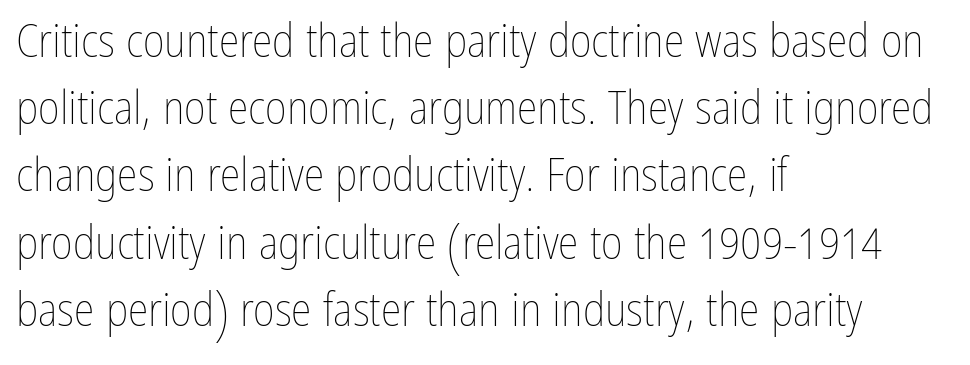
Q: Is the text bold? A: No.
Q: Is the text italic (slanted)? A: No, it is upright.
Q: Is the text underlined? A: No.
Q: How is the paragraph aligned? A: Left-aligned.
Q: Is the spacing between letters normal or unusually wide? A: Normal.
Q: Is the spacing between lines tight, normal or loose? A: Normal.
Q: Width (condensed, normal, or wide)? A: Condensed.
Q: Stroke contrast? A: Low.
Q: x-height? A: Medium.
Q: Monospaced? A: No.
